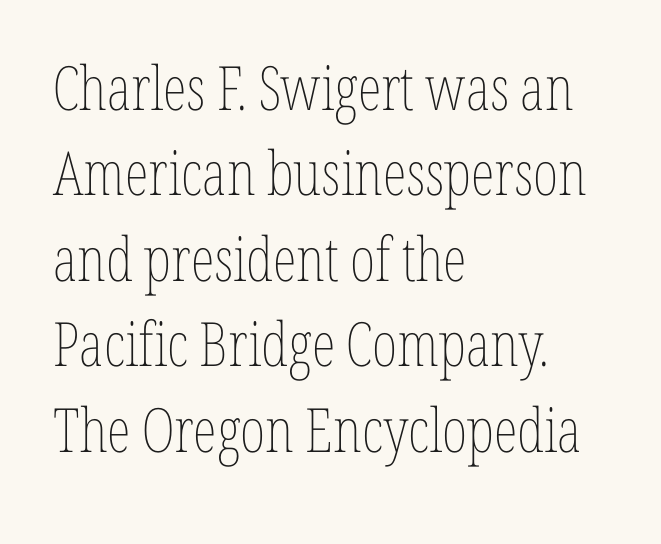
{"italic": "no", "bold": "no", "weight": "thin", "width": "condensed", "stroke_contrast": "low", "x_height": "medium", "monospaced": "no", "underline": "no", "align": "left", "line_spacing": "normal", "line_spacing_ratio": 1.4, "letter_spacing": "normal", "letter_spacing_em": 0.0, "glyph_px": 61}
